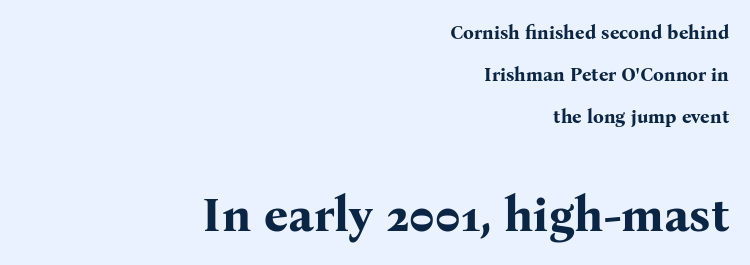
{"serif": "yes", "italic": "no", "bold": "yes", "weight": "bold", "width": "normal", "stroke_contrast": "medium", "x_height": "medium", "monospaced": "no", "underline": "no", "align": "right", "line_spacing": "loose", "line_spacing_ratio": 2.22, "letter_spacing": "normal", "letter_spacing_em": 0.0, "larger_block": "second", "size_ratio": 2.53, "glyph_px": 48}
